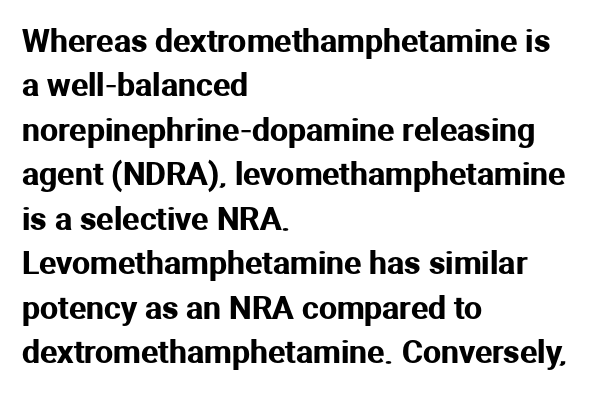
The image shows 32 px sans-serif type, upright; set left-aligned, normal line spacing (1.39x), normal letter spacing, not underlined; medium stroke contrast and a medium x-height.
